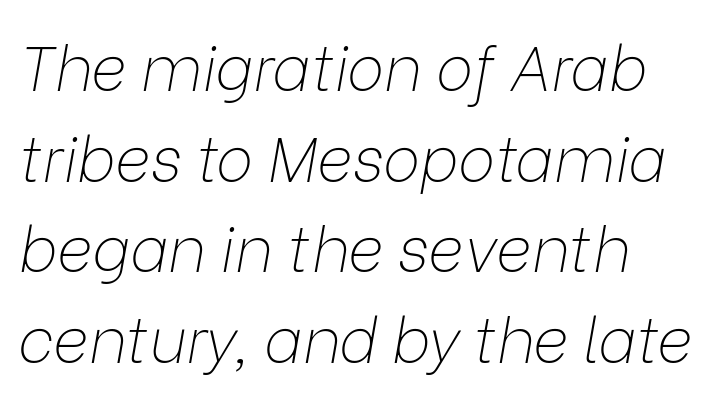
{"italic": "yes", "lean": "right", "slant_degrees": 9, "bold": "no", "weight": "thin", "width": "normal", "stroke_contrast": "low", "x_height": "medium", "monospaced": "no", "underline": "no", "line_spacing": "normal", "line_spacing_ratio": 1.46, "letter_spacing": "normal", "letter_spacing_em": 0.0, "glyph_px": 62}
